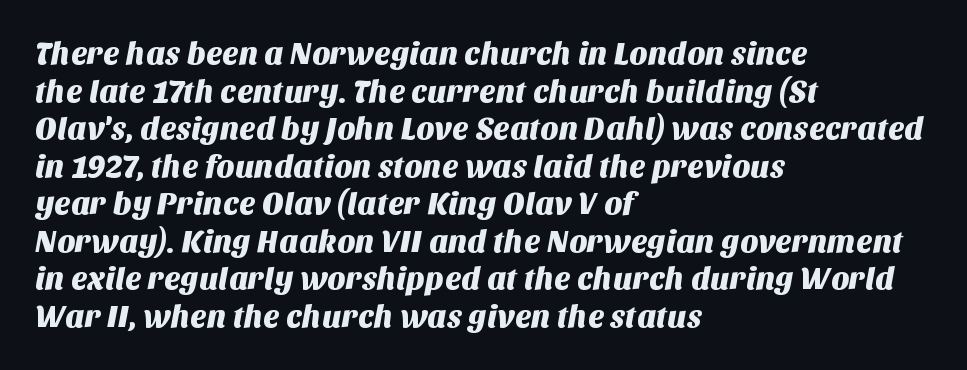
Q: Is the typeface a serif or a sans-serif typeface? A: Sans-serif.
Q: Is the text underlined? A: No.
Q: How is the paragraph aligned? A: Left-aligned.
Q: Is the spacing between letters normal or unusually wide? A: Normal.
Q: Width (condensed, normal, or wide)? A: Normal.
Q: Stroke contrast? A: Medium.
Q: x-height? A: Large.
Q: Monospaced? A: No.
